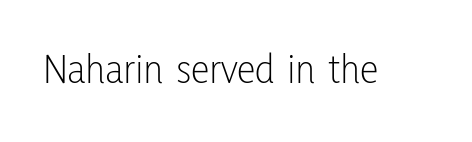
The image shows 42 px light, condensed sans-serif type, upright; set normal letter spacing, not underlined; low stroke contrast and a medium x-height.
